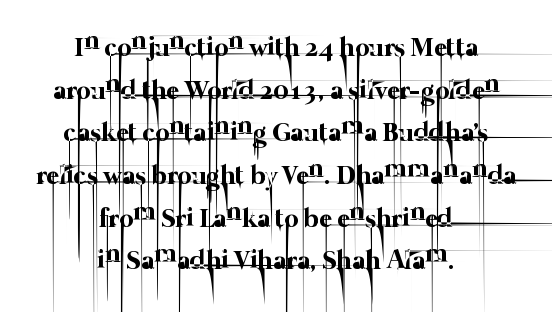
Q: Is the text bold? A: No.
Q: Is the text underlined? A: No.
Q: How is the paragraph aligned? A: Centered.
Q: Is the spacing between letters normal or unusually wide? A: Normal.
Q: Is the spacing between lines tight, normal or loose? A: Normal.
